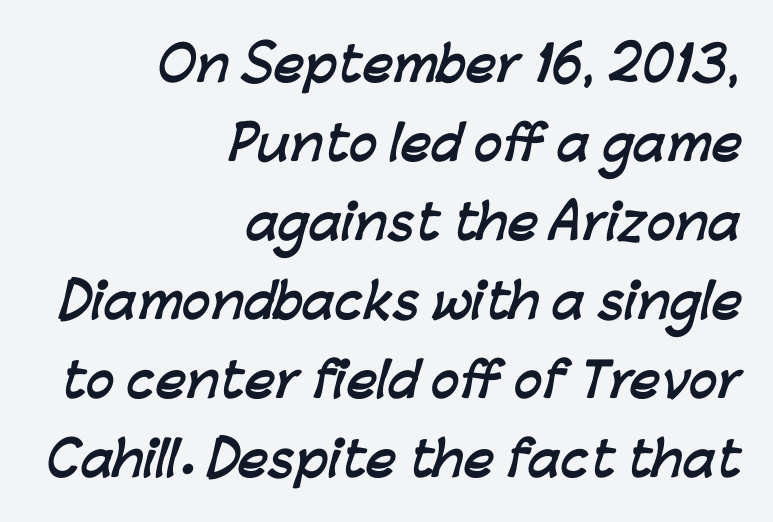
Q: Is the text bold? A: Yes.
Q: Is the typeface a serif or a sans-serif typeface? A: Sans-serif.
Q: Is the text underlined? A: No.
Q: How is the paragraph aligned? A: Right-aligned.
Q: Is the spacing between letters normal or unusually wide? A: Normal.
Q: Is the spacing between lines tight, normal or loose? A: Normal.
Q: Width (condensed, normal, or wide)? A: Normal.
Q: Stroke contrast? A: Low.
Q: x-height? A: Medium.
Q: Monospaced? A: No.
